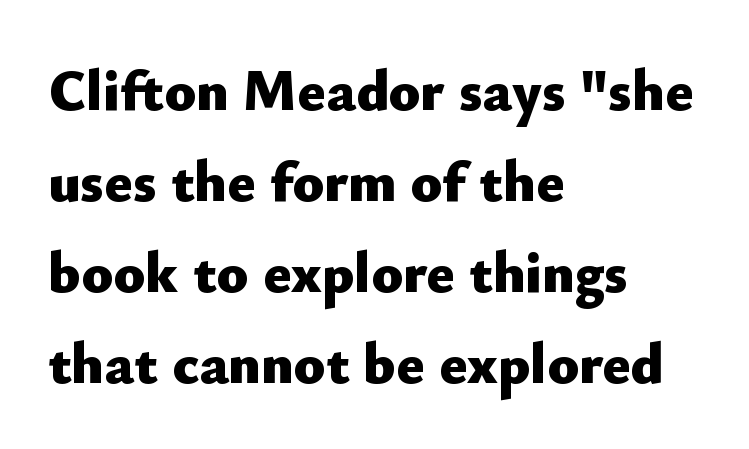
Here the designer chose a conventional face with non-uniform glyph widths. You could call the tracking neutral — neither tight nor loose. Weight: bold. The axis of the letterforms is exactly vertical. The paragraph shown leans on its left margin. Does the leading feel generous? No, just average.
